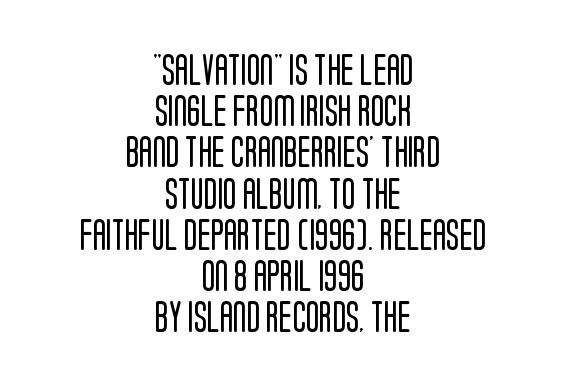
{"serif": "no", "italic": "no", "bold": "no", "weight": "regular", "width": "condensed", "stroke_contrast": "low", "x_height": "large", "monospaced": "no", "underline": "no", "align": "center", "line_spacing": "normal", "line_spacing_ratio": 1.33, "letter_spacing": "normal", "letter_spacing_em": 0.0, "glyph_px": 31}
